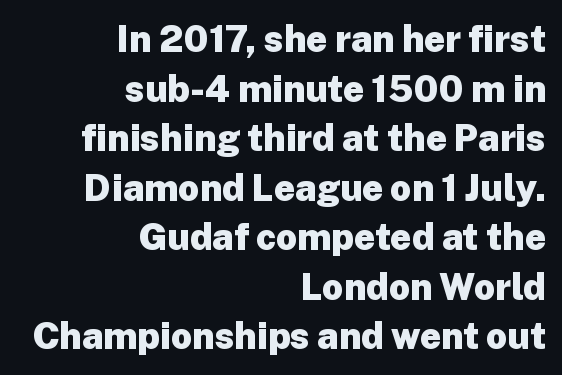
The designer went with a sans here, leaving each stem footless. Here the designer chose a conventional face with non-uniform glyph widths. These lines carry a lot of weight — the face is fully bold. The gap between lines stays unmarked.
